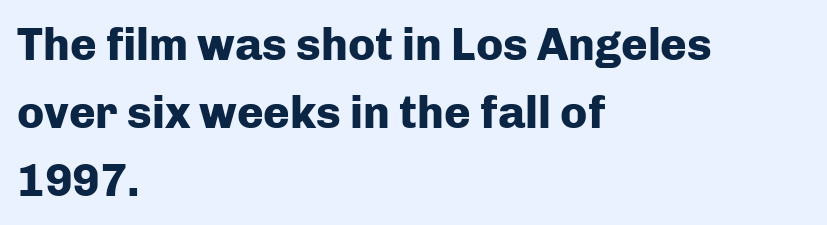
This sample has the flowing, uneven cadence of proportional lettering. Notice how the stems are strictly vertical — no italics here. The text block is weighted toward the left margin, trailing off unevenly rightward. No feet cap the strokes, marking this as sans-serif type. Descender tails drop into unmarked territory.
